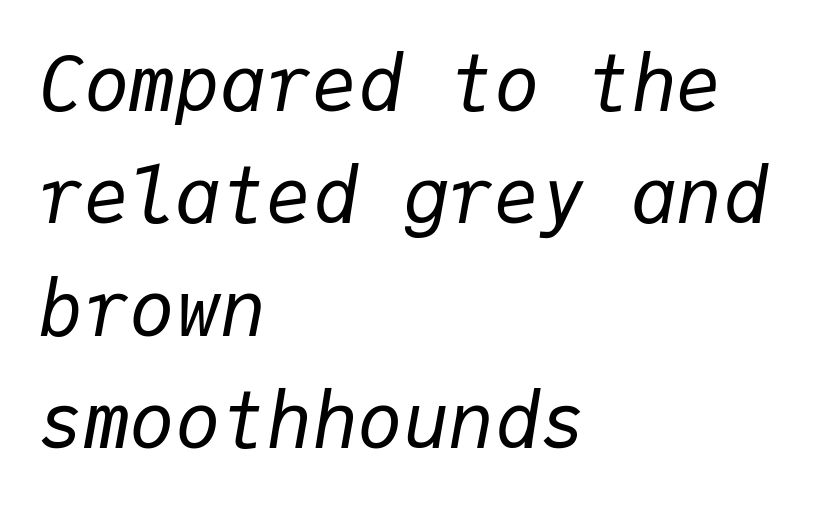
Q: Is the text bold? A: No.
Q: Is the text italic (slanted)? A: Yes, it leans right by about 9 degrees.
Q: Is the text underlined? A: No.
Q: How is the paragraph aligned? A: Left-aligned.
Q: Is the spacing between letters normal or unusually wide? A: Normal.
Q: Is the spacing between lines tight, normal or loose? A: Normal.
Q: Width (condensed, normal, or wide)? A: Normal.
Q: Stroke contrast? A: Low.
Q: x-height? A: Medium.
Q: Monospaced? A: Yes.
